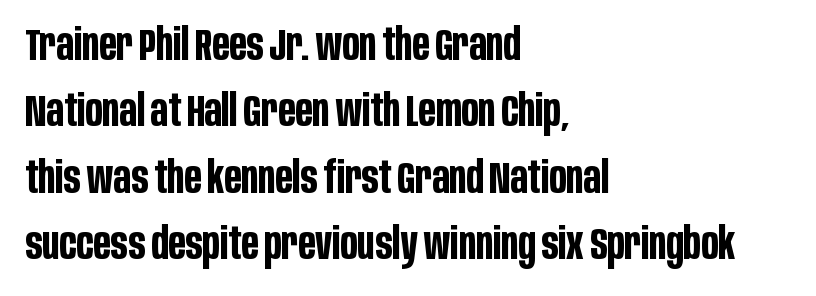
Is this a fixed-width face? No — the glyphs have proportional, varying widths. Compared with typical paragraphs, the rows here are spaced about the same. Is there any slant? The stems are plumb. Inter-character spacing is left at the font's built-in metrics.
